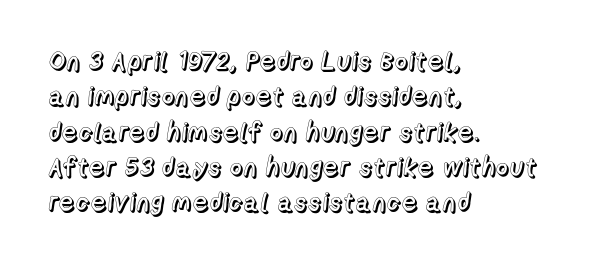
Q: Is the text italic (slanted)? A: Yes.
Q: Is the text underlined? A: No.
Q: How is the paragraph aligned? A: Left-aligned.
Q: Is the spacing between letters normal or unusually wide? A: Normal.
Q: Is the spacing between lines tight, normal or loose? A: Normal.
